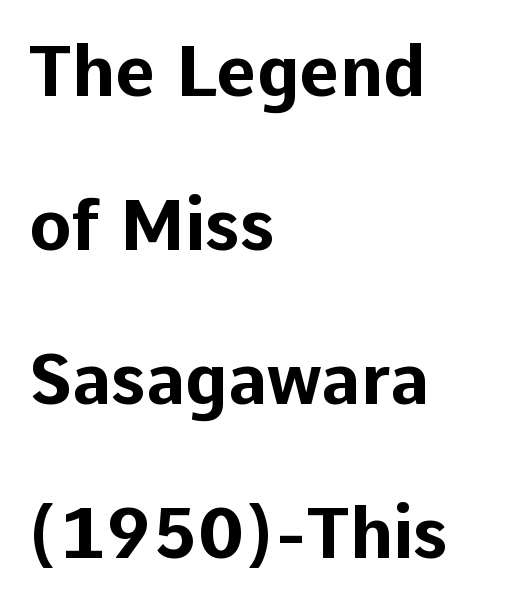
Q: Is the text bold? A: Yes.
Q: Is the text italic (slanted)? A: No, it is upright.
Q: Is the typeface a serif or a sans-serif typeface? A: Sans-serif.
Q: Is the text underlined? A: No.
Q: How is the paragraph aligned? A: Left-aligned.
Q: Is the spacing between letters normal or unusually wide? A: Normal.
Q: Is the spacing between lines tight, normal or loose? A: Loose.
Q: Width (condensed, normal, or wide)? A: Normal.
Q: Stroke contrast? A: Low.
Q: x-height? A: Medium.
Q: Monospaced? A: No.
